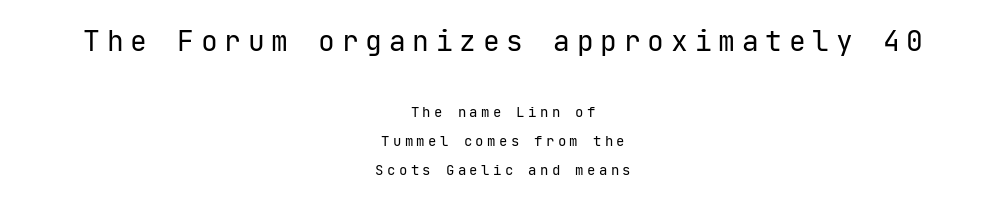
{"serif": "no", "italic": "no", "bold": "no", "weight": "regular", "width": "normal", "stroke_contrast": "low", "x_height": "medium", "monospaced": "yes", "underline": "no", "align": "center", "line_spacing": "loose", "line_spacing_ratio": 2.06, "letter_spacing": "wide", "letter_spacing_em": 0.24, "larger_block": "first", "size_ratio": 2.0, "glyph_px": 28}
